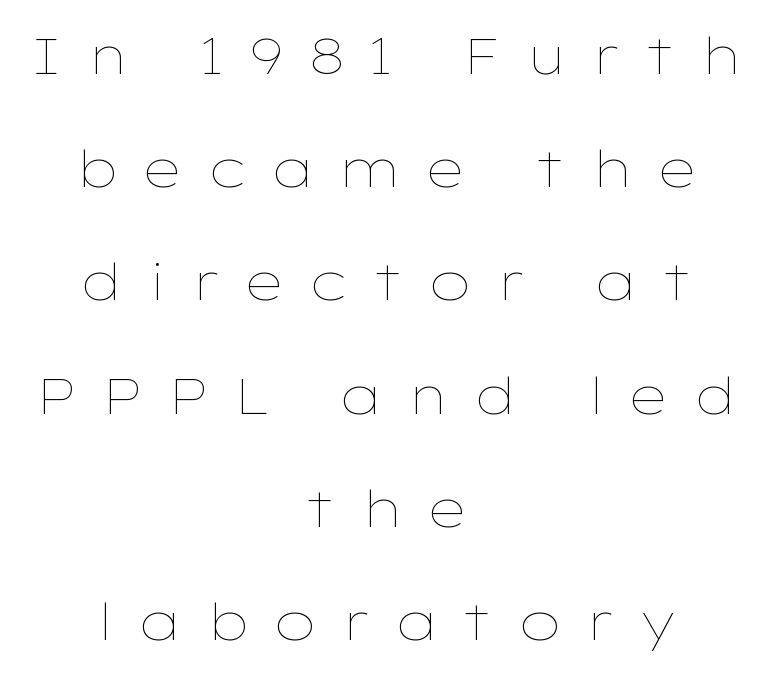
{"italic": "no", "bold": "no", "weight": "thin", "width": "wide", "stroke_contrast": "low", "x_height": "medium", "monospaced": "no", "underline": "no", "align": "center", "line_spacing": "loose", "line_spacing_ratio": 2.22, "letter_spacing": "wide", "letter_spacing_em": 0.44, "glyph_px": 51}
